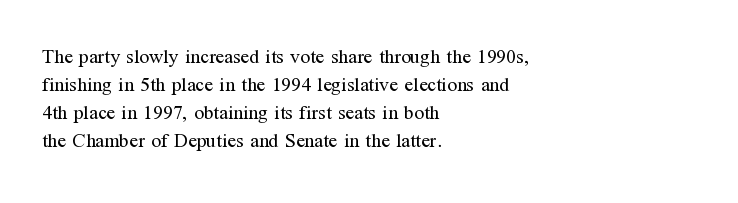
The image shows 20 px text type, upright; set left-aligned, normal line spacing (1.4x), normal letter spacing, not underlined.
